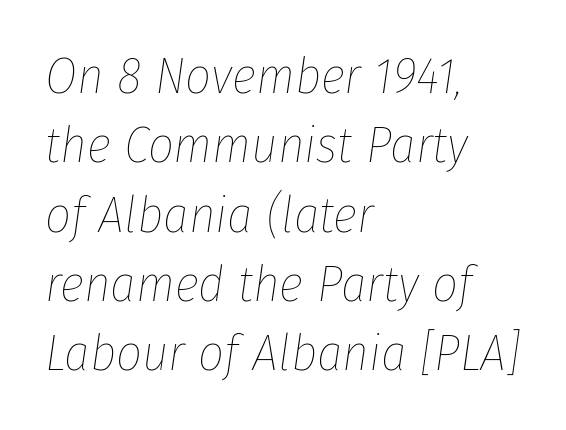
The image shows 51 px thin, condensed type, italic (leaning right); set left-aligned, normal line spacing (1.36x), normal letter spacing, not underlined; low stroke contrast and a medium x-height.
